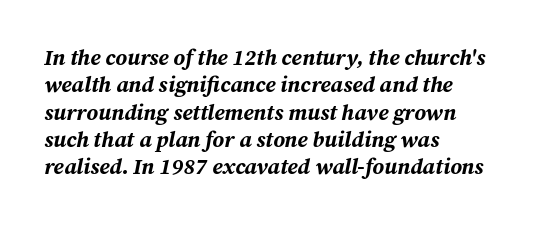
The image shows 22 px bold type, italic (leaning right); set left-aligned, line spacing 1.24x, normal letter spacing, not underlined.
